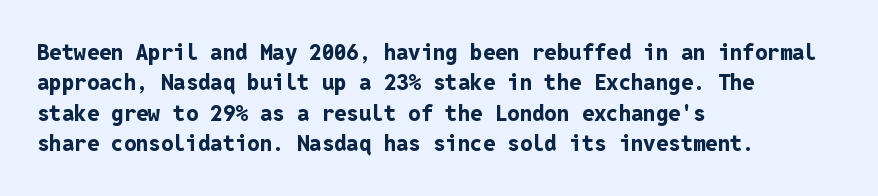
The paragraph shown leans on its left margin. The glyphs have the mass of a bold cut. How are the letters spaced? Ordinarily, with no added tracking. This sample uses an upright cut, with every glyph sitting square on the baseline.
